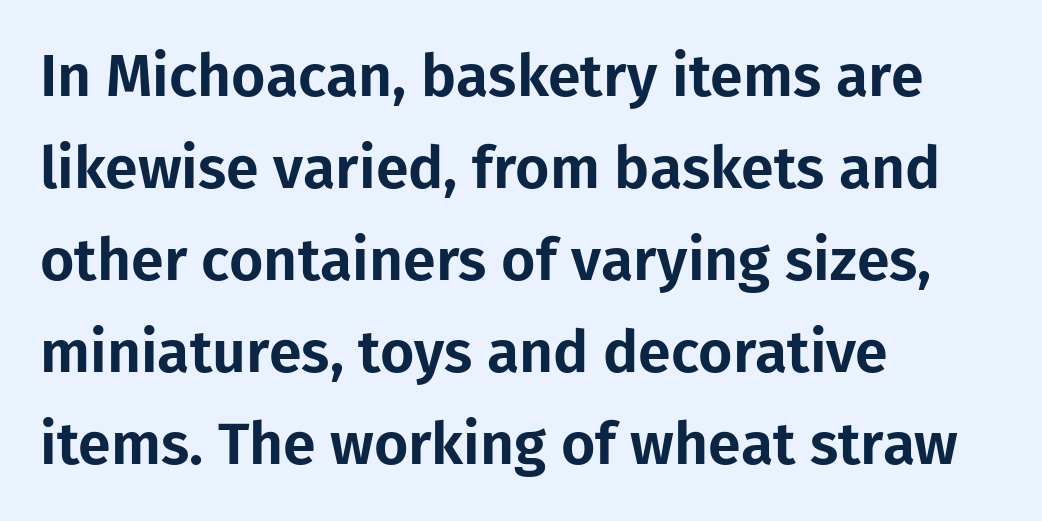
The lettering stays uniformly vertical, giving the passage a roman look. The passage shown stacks its lines at a standard gap. Underlining? Definitely not there. The typesetter chose a ragged-right arrangement here. Here the glyphs are tracked normally, forming tight word shapes. The rendering shows plain stroke endings on the letterforms — a sans-serif design.
